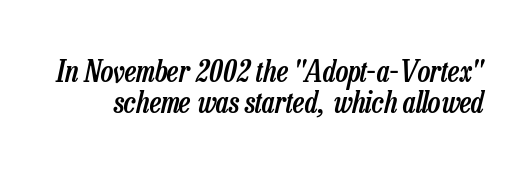
The image shows 30 px semibold, condensed type, italic (leaning right); set tight line spacing (1.02x), normal letter spacing, not underlined; low stroke contrast and a medium x-height.
